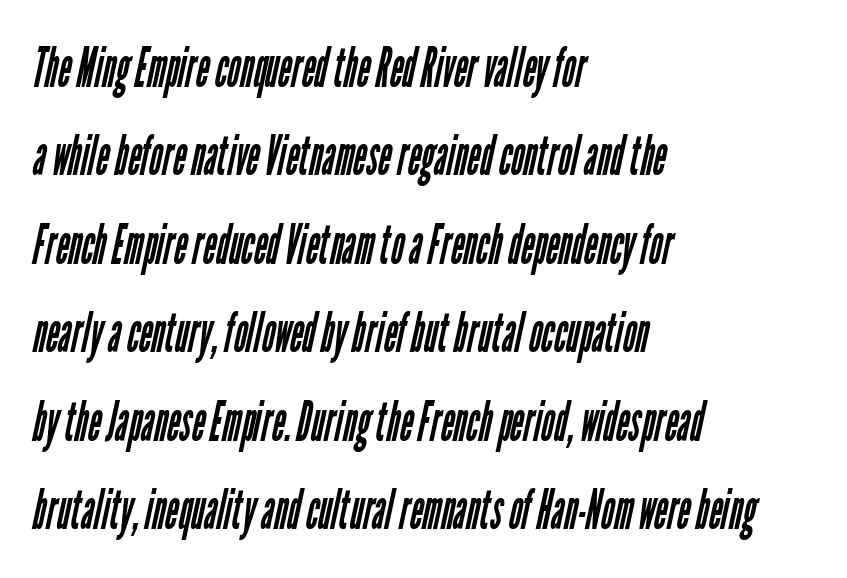
This sample is left-justified, so line endings fall wherever the words run out. Is this a fixed-width face? No — the glyphs have proportional, varying widths. Descender tails drop into unmarked territory. Summary of weight: not heavy and not bold.
